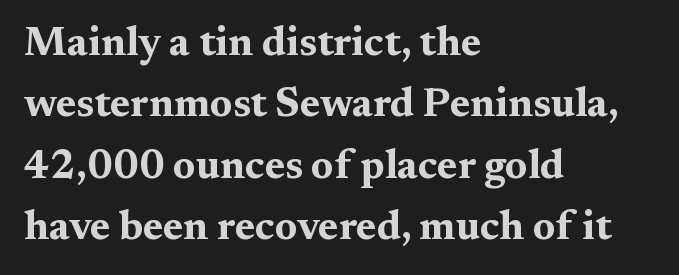
{"serif": "yes", "italic": "no", "bold": "yes", "weight": "bold", "width": "wide", "stroke_contrast": "medium", "x_height": "medium", "monospaced": "no", "underline": "no", "align": "left", "line_spacing": "normal", "line_spacing_ratio": 1.5, "letter_spacing": "normal", "letter_spacing_em": 0.0, "glyph_px": 41}
